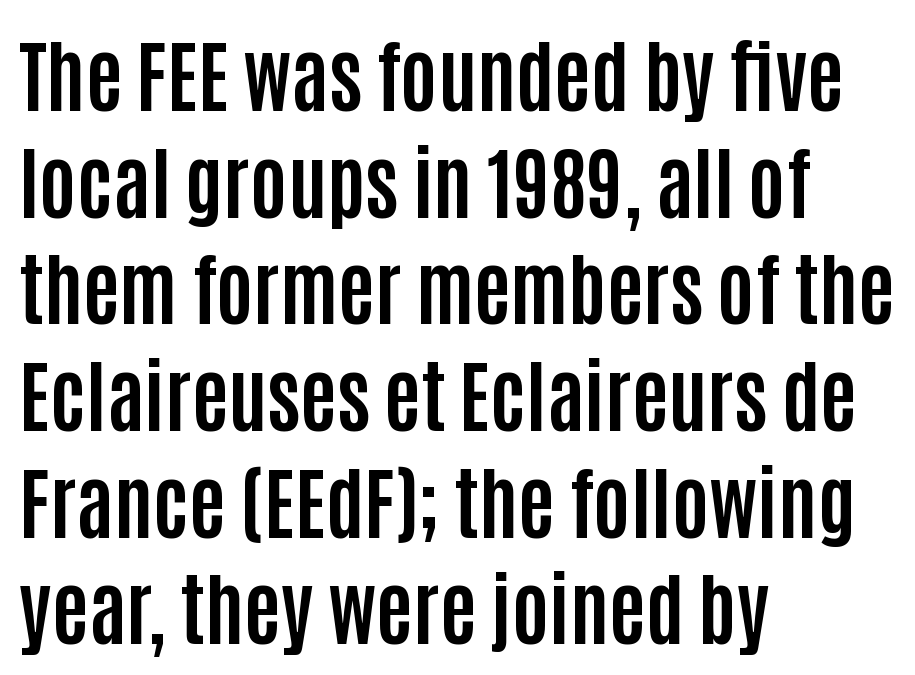
{"serif": "no", "italic": "no", "bold": "yes", "weight": "bold", "width": "condensed", "stroke_contrast": "low", "x_height": "large", "monospaced": "no", "underline": "no", "align": "left", "line_spacing": "normal", "line_spacing_ratio": 1.35, "letter_spacing": "normal", "letter_spacing_em": 0.0, "glyph_px": 79}
